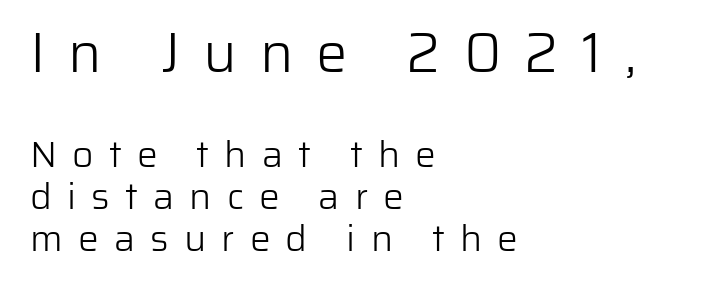
The weight would be labelled regular, book, light, or lighter still. A typesetter would call this proportional, since set widths differ per character. The characters display no serif detailing; their extremities are plain. The designer dialed line spacing down below the default. Does the copy run flush right? No — it runs flush left.
